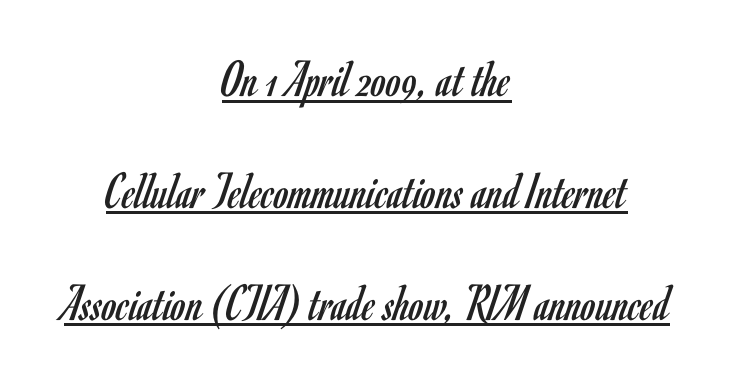
The image shows 53 px regular-weight, condensed sans-serif type; set centered, loose line spacing (2.11x), normal letter spacing, underlined; low stroke contrast and a small x-height.
